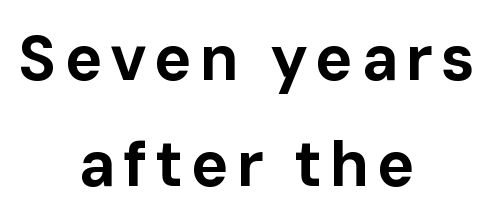
Q: Is the text bold? A: Yes.
Q: Is the text italic (slanted)? A: No, it is upright.
Q: Is the typeface a serif or a sans-serif typeface? A: Sans-serif.
Q: Is the text underlined? A: No.
Q: How is the paragraph aligned? A: Centered.
Q: Is the spacing between lines tight, normal or loose? A: Normal.
Q: Width (condensed, normal, or wide)? A: Normal.
Q: Stroke contrast? A: Low.
Q: x-height? A: Medium.
Q: Monospaced? A: No.
